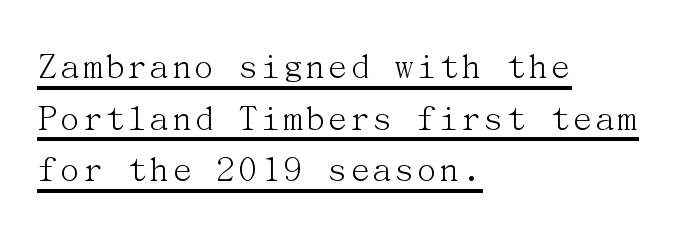
The image shows 38 px light serif type, upright; set left-aligned, normal line spacing (1.36x), normal letter spacing, underlined; medium stroke contrast and a medium x-height.
